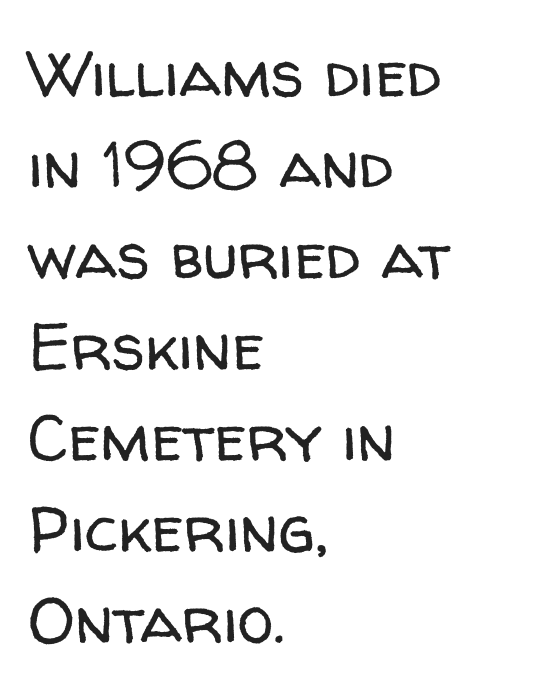
The type family on display is of the sans-serif kind. Regular leading. The space beneath each line is pristine and unruled. A typesetter would call this proportional, since set widths differ per character.
